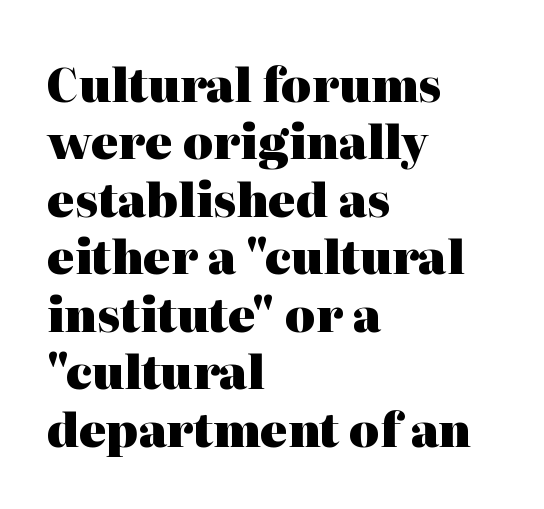
The image shows 46 px heavy serif type, upright; set left-aligned, normal line spacing (1.25x), normal letter spacing, not underlined; high stroke contrast and a medium x-height.
